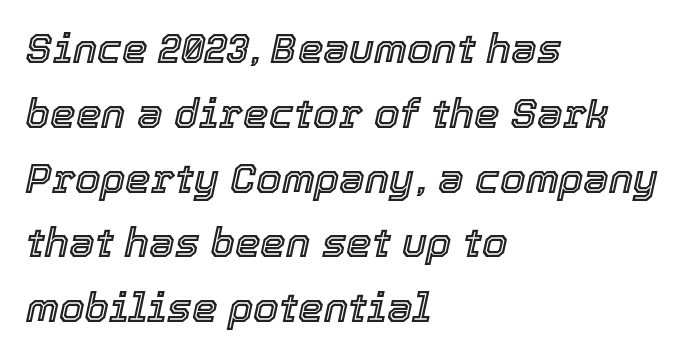
The image shows 41 px text type, italic (leaning right); set left-aligned, normal line spacing (1.58x), normal letter spacing, not underlined; a medium x-height.
